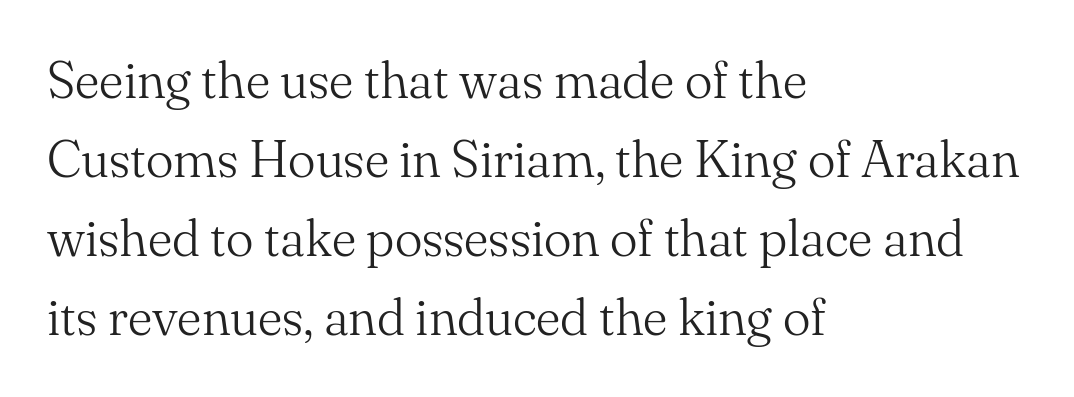
Q: Is the text bold? A: No.
Q: Is the text italic (slanted)? A: No, it is upright.
Q: Is the typeface a serif or a sans-serif typeface? A: Serif.
Q: Is the text underlined? A: No.
Q: How is the paragraph aligned? A: Left-aligned.
Q: Is the spacing between letters normal or unusually wide? A: Normal.
Q: Is the spacing between lines tight, normal or loose? A: Normal.
Q: Width (condensed, normal, or wide)? A: Normal.
Q: Stroke contrast? A: Medium.
Q: x-height? A: Small.
Q: Monospaced? A: No.
